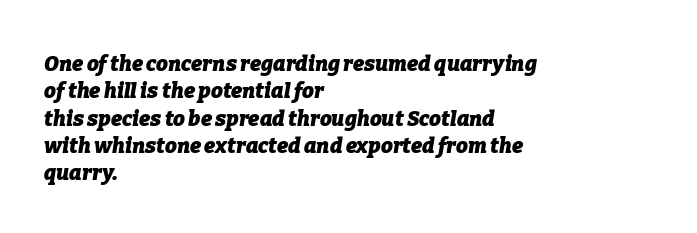
Q: Is the text bold? A: Yes.
Q: Is the text italic (slanted)? A: Yes, it leans right by about 9 degrees.
Q: Is the text underlined? A: No.
Q: How is the paragraph aligned? A: Left-aligned.
Q: Is the spacing between letters normal or unusually wide? A: Normal.
Q: Is the spacing between lines tight, normal or loose? A: Normal.
